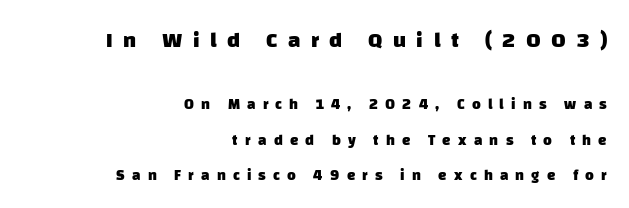
Q: Is the text bold? A: Yes.
Q: Is the text underlined? A: No.
Q: How is the paragraph aligned? A: Right-aligned.
Q: Is the spacing between letters normal or unusually wide? A: Unusually wide.
Q: Is the spacing between lines tight, normal or loose? A: Loose.
Q: Which block of text is set in a larger size, the first (top) or the second (bottom)? A: The first (top) one.
